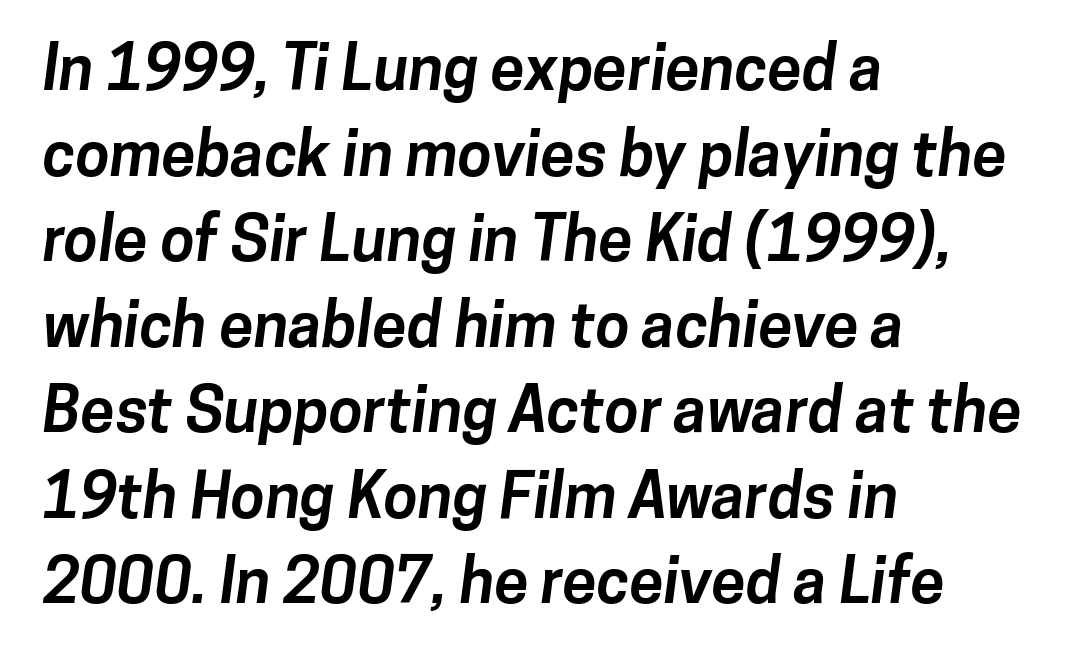
{"serif": "no", "bold": "yes", "weight": "bold", "width": "normal", "stroke_contrast": "low", "x_height": "medium", "monospaced": "no", "underline": "no", "align": "left", "line_spacing": "normal", "line_spacing_ratio": 1.38, "letter_spacing": "normal", "letter_spacing_em": 0.0, "glyph_px": 62}
